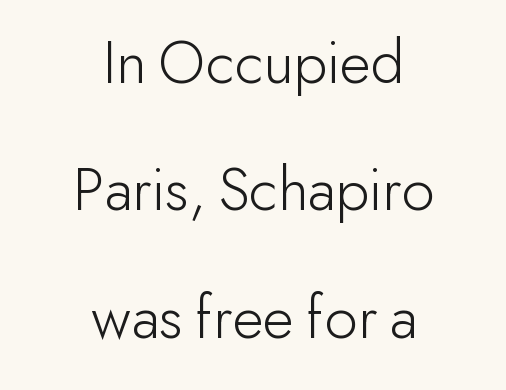
{"serif": "no", "italic": "no", "bold": "no", "weight": "light", "width": "normal", "stroke_contrast": "low", "x_height": "small", "monospaced": "no", "underline": "no", "align": "center", "line_spacing": "loose", "line_spacing_ratio": 1.99, "letter_spacing": "normal", "letter_spacing_em": 0.0, "glyph_px": 64}
